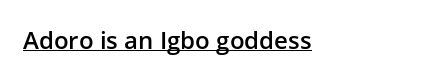
The image shows 24 px text type, upright; set left-aligned, normal letter spacing, underlined.
